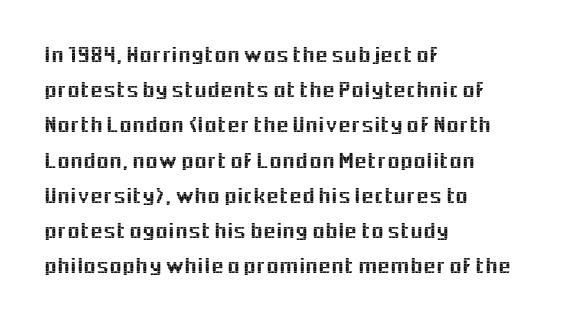
The image shows 23 px text type, upright; set left-aligned, normal line spacing (1.53x), normal letter spacing, not underlined.
